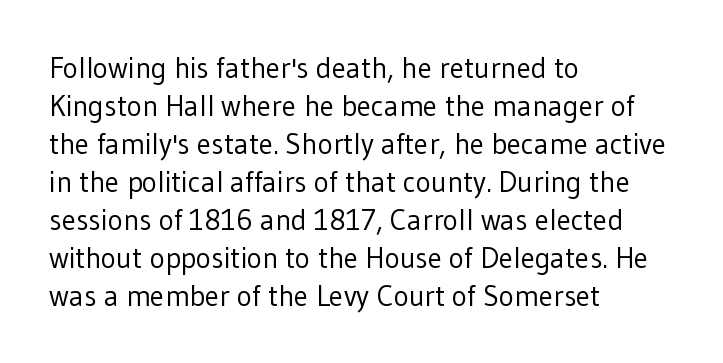
The image shows 29 px regular-weight sans-serif type, upright; set left-aligned, normal line spacing (1.31x), normal letter spacing, not underlined; low stroke contrast and a medium x-height.
